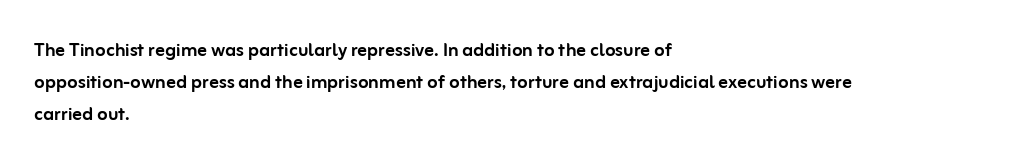
Q: Is the text italic (slanted)? A: No, it is upright.
Q: Is the text underlined? A: No.
Q: How is the paragraph aligned? A: Left-aligned.
Q: Is the spacing between letters normal or unusually wide? A: Normal.
Q: Is the spacing between lines tight, normal or loose? A: Normal.
